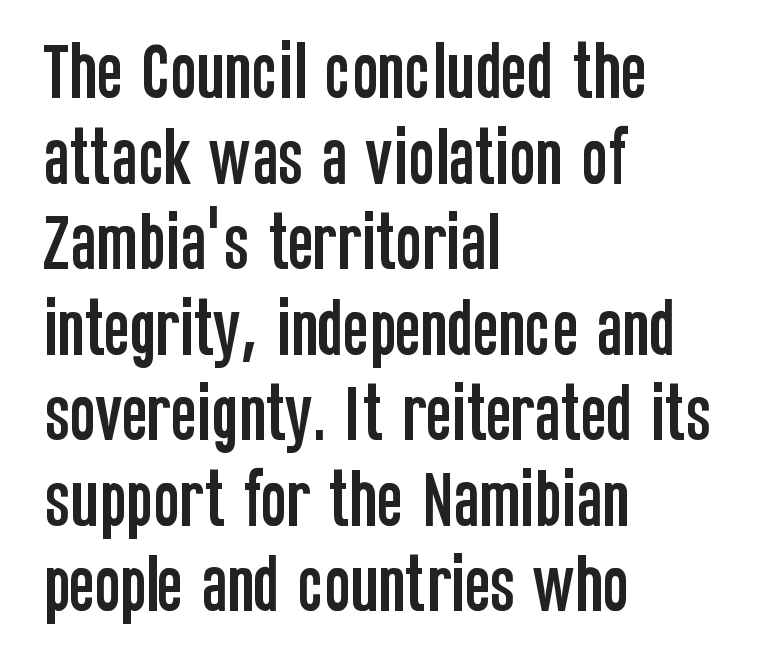
The compositor pushed each line to the left boundary. This sample uses an upright cut, with every glyph sitting square on the baseline. The passage shown is typeset with a sans-serif family. The strip under each line holds only bare page. Here the designer chose a conventional face with non-uniform glyph widths. The rows are spaced the way most documents space them.
